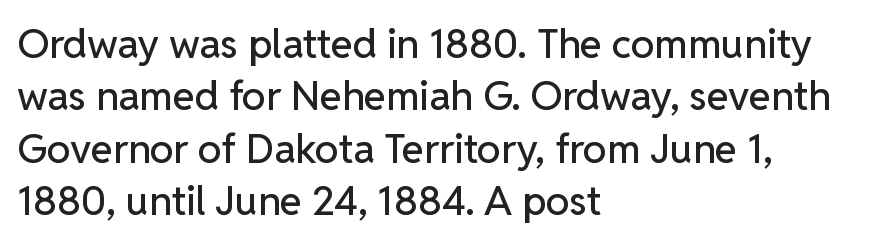
In terms of leading, this rendering sits right in the middle. Students, note that the glyphs here touch the page at normal intervals. Decoration check: the copy has no underline. The characters display no serif detailing; their extremities are plain.
